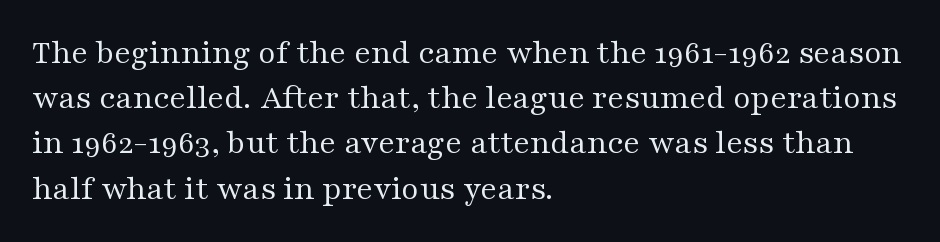
Q: Is the text bold? A: No.
Q: Is the text italic (slanted)? A: No, it is upright.
Q: Is the typeface a serif or a sans-serif typeface? A: Serif.
Q: Is the text underlined? A: No.
Q: How is the paragraph aligned? A: Left-aligned.
Q: Is the spacing between letters normal or unusually wide? A: Normal.
Q: Is the spacing between lines tight, normal or loose? A: Normal.
Q: Width (condensed, normal, or wide)? A: Wide.
Q: Stroke contrast? A: Medium.
Q: x-height? A: Medium.
Q: Monospaced? A: No.
